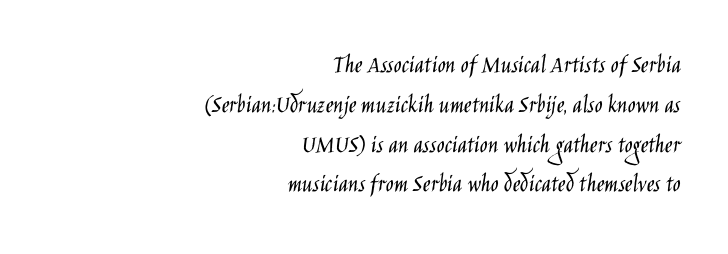
Quick note: underline off. Nothing heavy about these letters — not bold at all. Typeset ragged left — the right edge is the straight one. Tracking value appears to be zero — textbook default spacing. Students, observe: this is what conventionally led text looks like.
